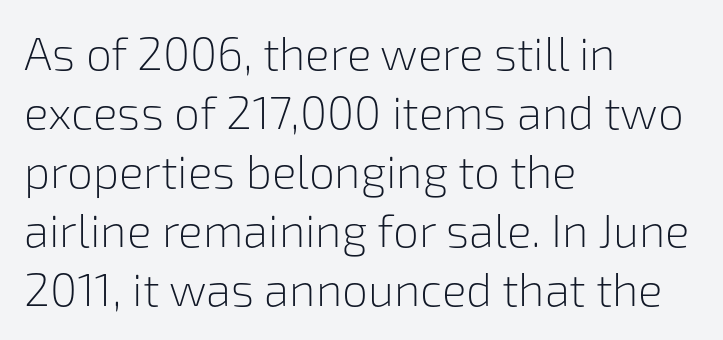
Words float on clear page, feet unadorned. This sample is left-justified, so line endings fall wherever the words run out. Stems here are at most as thick as an everyday book face. Here the designer chose a conventional face with non-uniform glyph widths. These lines keep a tight, regular rhythm from letter to letter.
